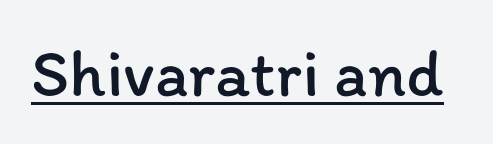
Q: Is the text bold? A: No.
Q: Is the text italic (slanted)? A: No, it is upright.
Q: Is the text underlined? A: Yes.
Q: Is the spacing between letters normal or unusually wide? A: Normal.
Q: Width (condensed, normal, or wide)? A: Normal.
Q: Stroke contrast? A: Low.
Q: x-height? A: Medium.
Q: Monospaced? A: No.
